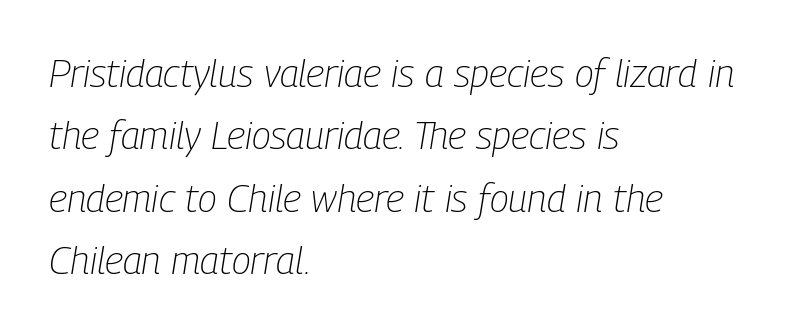
{"italic": "yes", "lean": "right", "slant_degrees": 9, "bold": "no", "weight": "light", "width": "condensed", "stroke_contrast": "low", "x_height": "medium", "monospaced": "no", "underline": "no", "align": "left", "line_spacing": "normal", "line_spacing_ratio": 1.6, "letter_spacing": "normal", "letter_spacing_em": 0.0, "glyph_px": 39}
